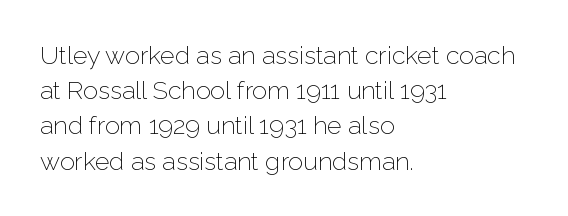
The image shows 25 px text type, upright; set left-aligned, normal line spacing (1.41x), normal letter spacing, not underlined.
